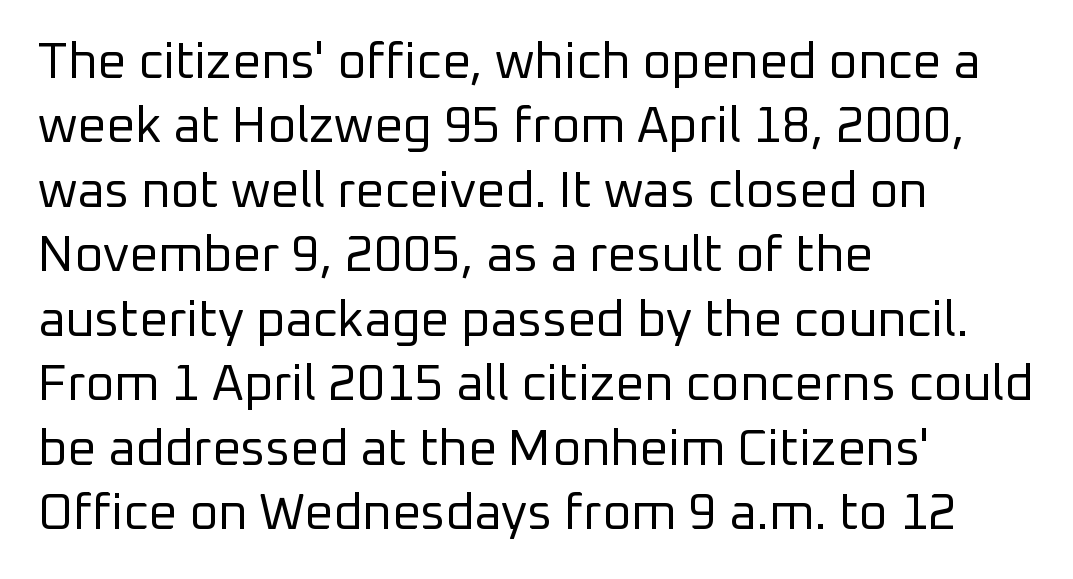
The characters are drawn with everyday or finer stroke widths. Nothing unusual about the tracking: characters are spaced as the font intends. Is there any slant? The stems are plumb. Notice how descenders clear the ascenders below comfortably — that's standard leading. This rendering employs a face without finishing strokes, i.e., a sans-serif. Note the varied advance widths — an 'i' is clearly narrower than an 'm'.
